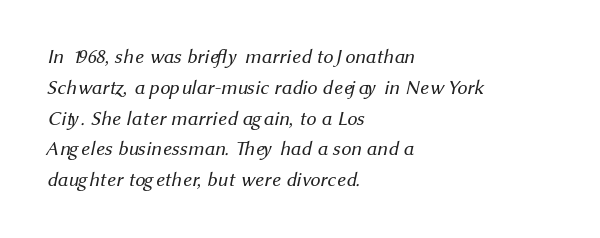
A bare baseline throughout the passage. The line-height multiplier appears to be the usual default. Is the block centered? No — it sits flush against the left margin. The gaps between neighbouring characters are ordinary and unremarkable.
